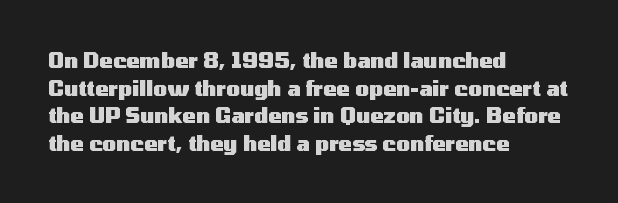
{"italic": "no", "bold": "yes", "underline": "no", "align": "left", "line_spacing": "normal", "line_spacing_ratio": 1.38, "letter_spacing": "normal", "letter_spacing_em": 0.0, "glyph_px": 20}
